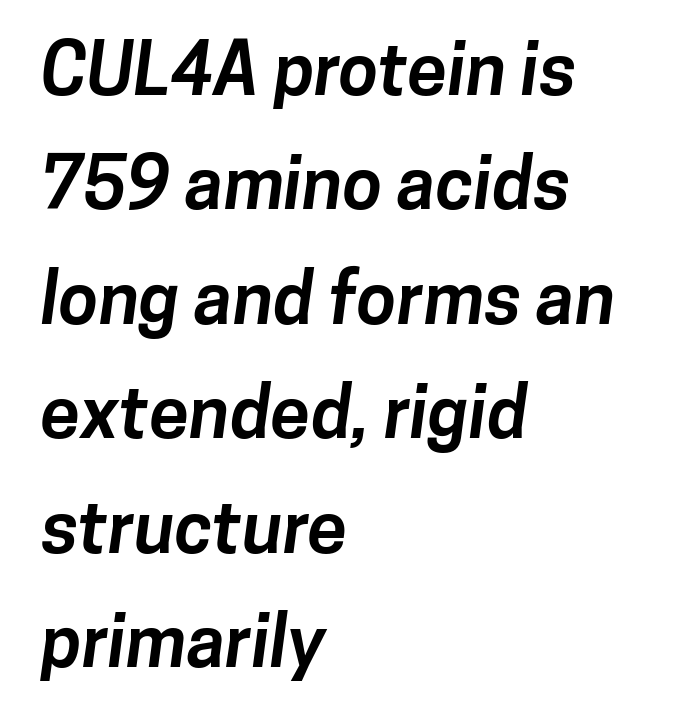
The rendering uses natural spacing where letterforms have individual widths. The rendering anchors every line to the left-hand side. The lines sit at an ordinary, default distance from one another. Look at the tracking — it's just the regular setting, nothing added.
